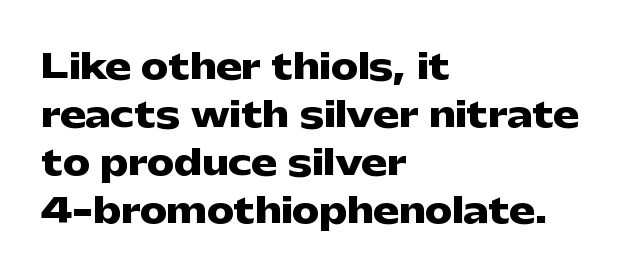
Typographically, this falls in the sans-serif category. Students, note that the glyphs here touch the page at normal intervals. This block has exactly the height ordinary leading produces. The specimen omits any rule beneath the text block's lines. Stroke thickness is high; the sample reads as a true bold.
